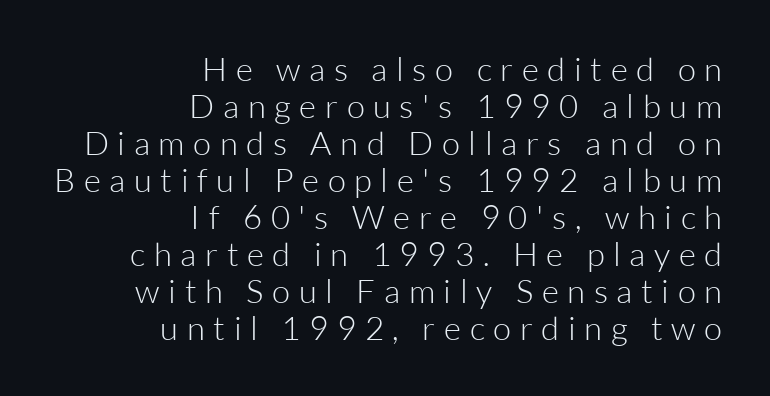
Q: Is the text bold? A: No.
Q: Is the text italic (slanted)? A: No, it is upright.
Q: Is the typeface a serif or a sans-serif typeface? A: Sans-serif.
Q: Is the text underlined? A: No.
Q: How is the paragraph aligned? A: Right-aligned.
Q: Is the spacing between letters normal or unusually wide? A: Unusually wide.
Q: Is the spacing between lines tight, normal or loose? A: Tight.
Q: Width (condensed, normal, or wide)? A: Normal.
Q: Stroke contrast? A: Low.
Q: x-height? A: Medium.
Q: Monospaced? A: No.
